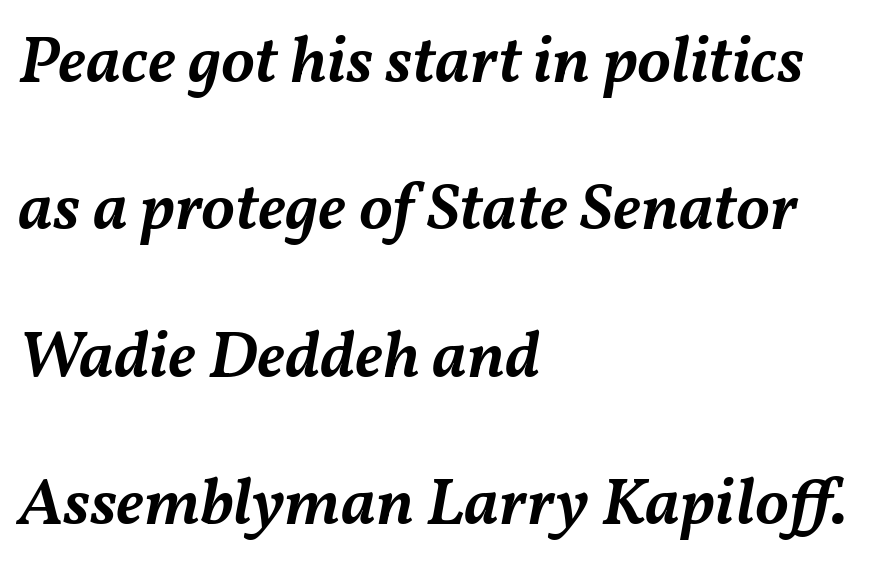
Q: Is the text bold? A: Semi-bold.
Q: Is the text italic (slanted)? A: Yes, it leans right by about 11 degrees.
Q: Is the text underlined? A: No.
Q: How is the paragraph aligned? A: Left-aligned.
Q: Is the spacing between letters normal or unusually wide? A: Normal.
Q: Is the spacing between lines tight, normal or loose? A: Loose.
Q: Width (condensed, normal, or wide)? A: Normal.
Q: Stroke contrast? A: Medium.
Q: x-height? A: Medium.
Q: Monospaced? A: No.
